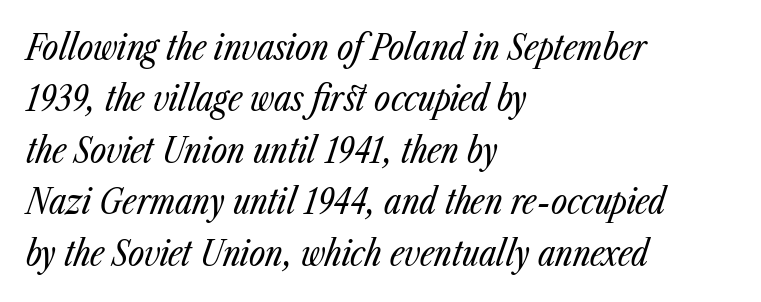
Q: Is the text bold? A: No.
Q: Is the text italic (slanted)? A: Yes, it leans right by about 23 degrees.
Q: Is the text underlined? A: No.
Q: How is the paragraph aligned? A: Left-aligned.
Q: Is the spacing between letters normal or unusually wide? A: Normal.
Q: Is the spacing between lines tight, normal or loose? A: Normal.
Q: Width (condensed, normal, or wide)? A: Condensed.
Q: Stroke contrast? A: Low.
Q: x-height? A: Medium.
Q: Monospaced? A: No.
